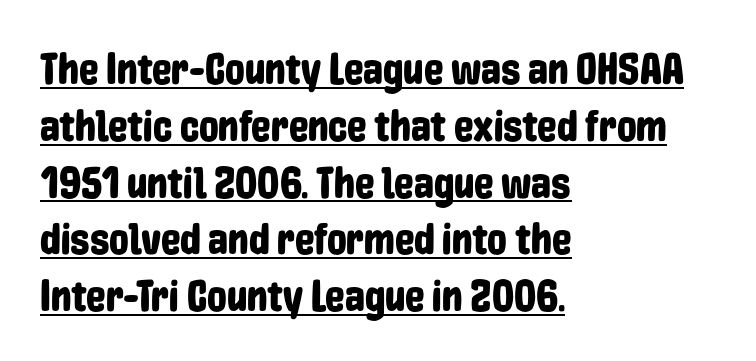
{"serif": "no", "italic": "no", "width": "condensed", "stroke_contrast": "low", "x_height": "medium", "monospaced": "no", "underline": "yes", "align": "left", "line_spacing": "normal", "line_spacing_ratio": 1.29, "letter_spacing": "normal", "letter_spacing_em": 0.0, "glyph_px": 44}
